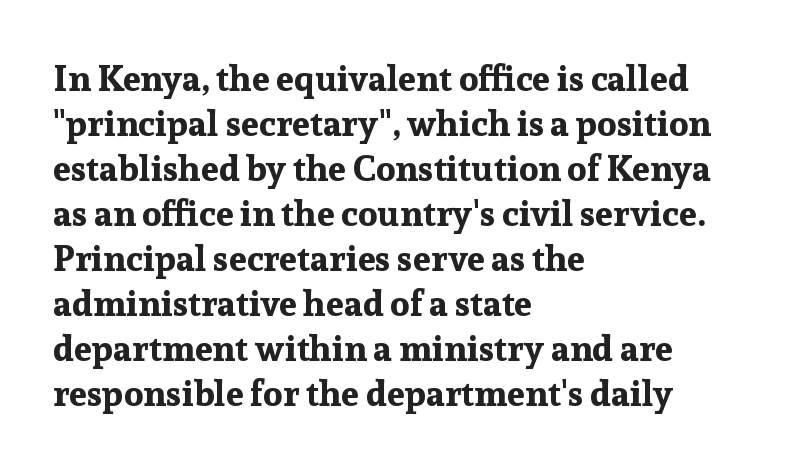
{"serif": "yes", "italic": "no", "bold": "yes", "weight": "bold", "width": "normal", "stroke_contrast": "low", "x_height": "medium", "monospaced": "no", "underline": "no", "align": "left", "line_spacing": "normal", "line_spacing_ratio": 1.25, "letter_spacing": "normal", "letter_spacing_em": 0.0, "glyph_px": 36}
